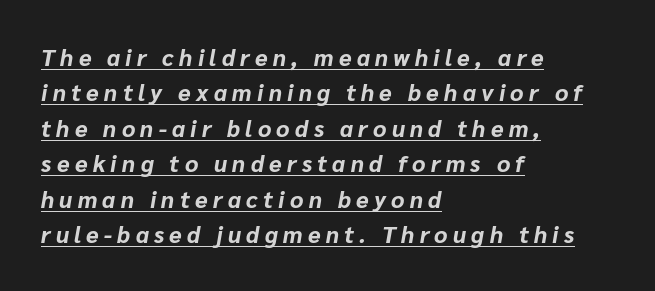
{"italic": "yes", "lean": "right", "slant_degrees": 10, "bold": "yes", "underline": "yes", "align": "left", "line_spacing": "normal", "line_spacing_ratio": 1.54, "letter_spacing": "wide", "letter_spacing_em": 0.23, "glyph_px": 23}
